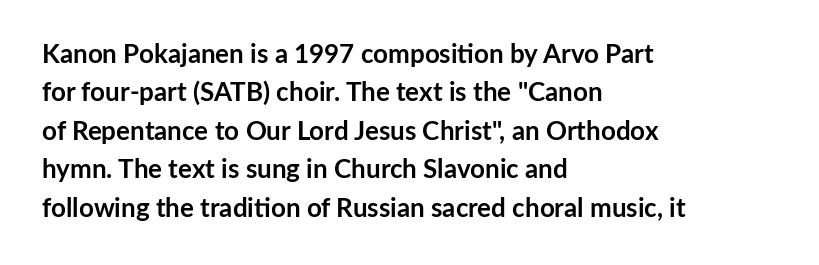
Q: Is the text bold? A: Yes.
Q: Is the text italic (slanted)? A: No, it is upright.
Q: Is the text underlined? A: No.
Q: How is the paragraph aligned? A: Left-aligned.
Q: Is the spacing between letters normal or unusually wide? A: Normal.
Q: Is the spacing between lines tight, normal or loose? A: Normal.
